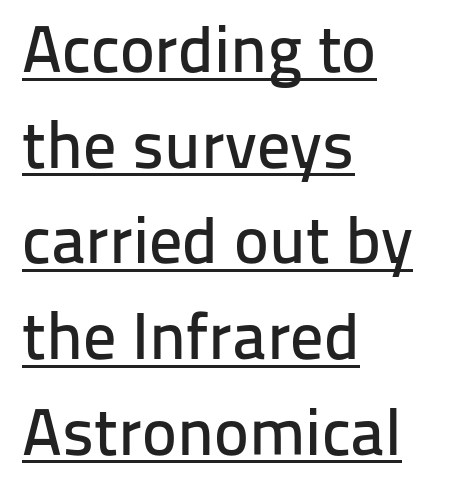
{"serif": "no", "italic": "no", "width": "normal", "stroke_contrast": "low", "x_height": "medium", "monospaced": "no", "underline": "yes", "align": "left", "line_spacing": "normal", "line_spacing_ratio": 1.45, "letter_spacing": "normal", "letter_spacing_em": 0.0, "glyph_px": 66}
